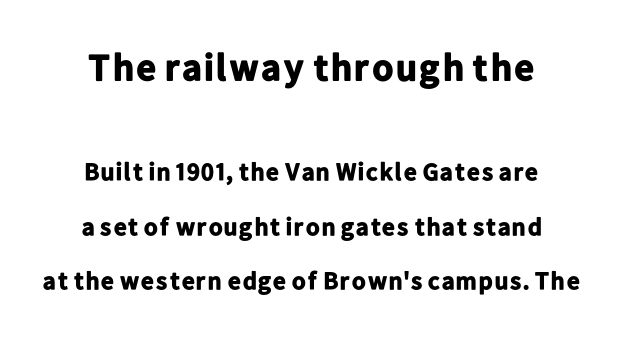
{"serif": "no", "italic": "no", "bold": "yes", "weight": "bold", "width": "normal", "stroke_contrast": "low", "x_height": "medium", "monospaced": "no", "underline": "no", "align": "center", "line_spacing": "loose", "line_spacing_ratio": 2.18, "letter_spacing": "normal", "letter_spacing_em": 0.0, "larger_block": "first", "size_ratio": 1.52, "glyph_px": 38}
